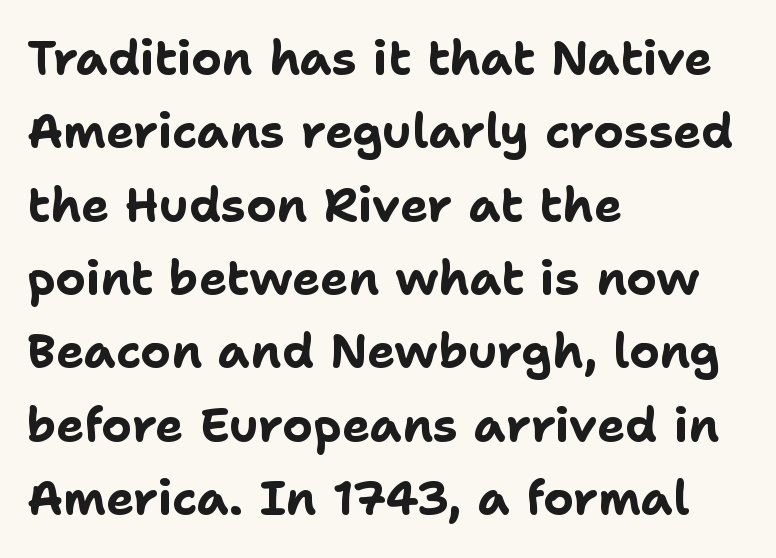
{"serif": "no", "italic": "no", "bold": "yes", "weight": "bold", "width": "normal", "stroke_contrast": "low", "x_height": "medium", "monospaced": "no", "underline": "no", "align": "left", "line_spacing": "normal", "line_spacing_ratio": 1.56, "letter_spacing": "normal", "letter_spacing_em": 0.0, "glyph_px": 47}
